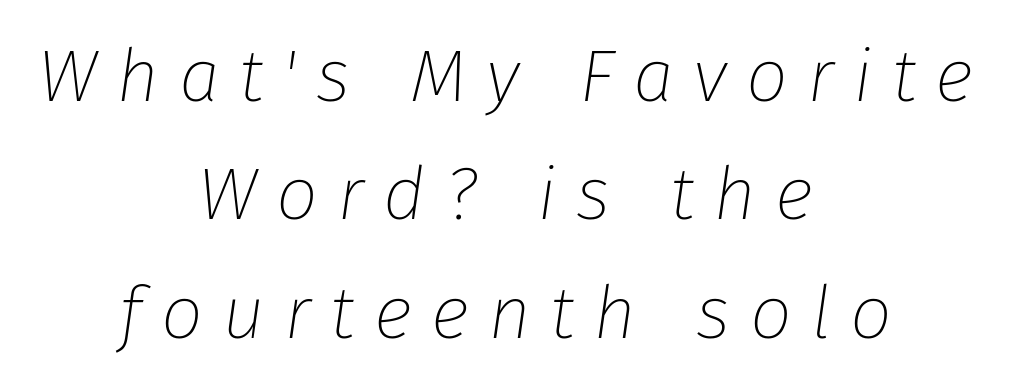
Each letter keeps its own natural width here, so spacing adapts to shape. Think standard paragraph weight, or any step lighter than that. Does the leading feel generous? No, just average. These lines stack symmetrically, like a column narrowing and widening about its center.
